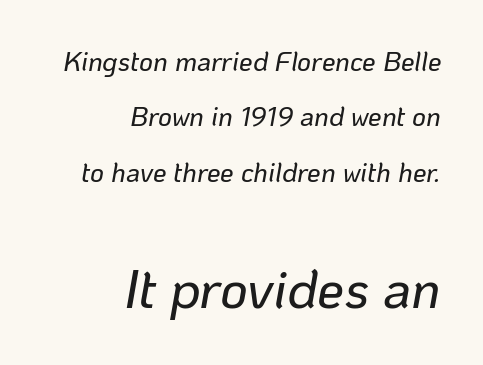
Typeset ragged left — the right edge is the straight one. Loosely led — the rows are spread out. Unmarked baselines from the first word to the last. Think of a printed novel: that variable character pitch is what you see here. Quick note: italic.
